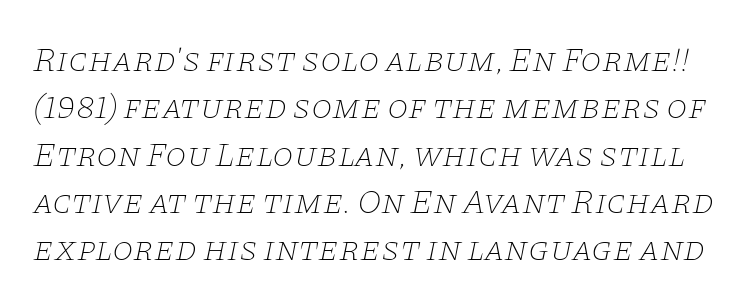
Regular leading. Slanted lettering throughout. Unbolded letterforms with no extra heft. Small tapered or slab feet sit at the stroke ends, so this counts as serif. Anything drawn beneath the words? Only blank space.
